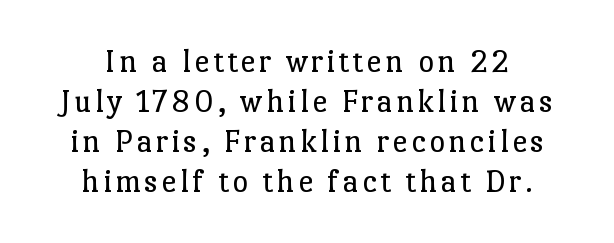
Q: Is the text bold? A: No.
Q: Is the text italic (slanted)? A: No, it is upright.
Q: Is the typeface a serif or a sans-serif typeface? A: Serif.
Q: Is the text underlined? A: No.
Q: Width (condensed, normal, or wide)? A: Normal.
Q: Stroke contrast? A: Low.
Q: x-height? A: Medium.
Q: Monospaced? A: No.
